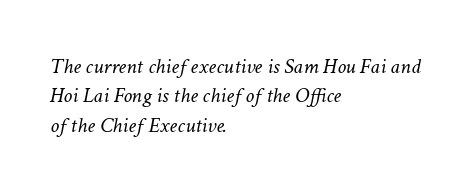
{"italic": "yes", "lean": "right", "slant_degrees": 11, "bold": "no", "underline": "no", "align": "left", "line_spacing": "normal", "line_spacing_ratio": 1.34, "letter_spacing": "normal", "letter_spacing_em": 0.0, "glyph_px": 22}
